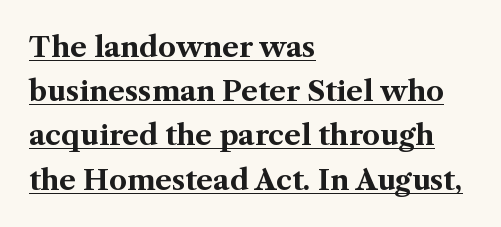
In terms of weight, the rendering is a true, heavy bold. Varying glyph widths throughout — classic text-font behaviour. Posture: straight, roman, zero tilt. Summary of vertical rhythm: regular, with standard interline spacing.
